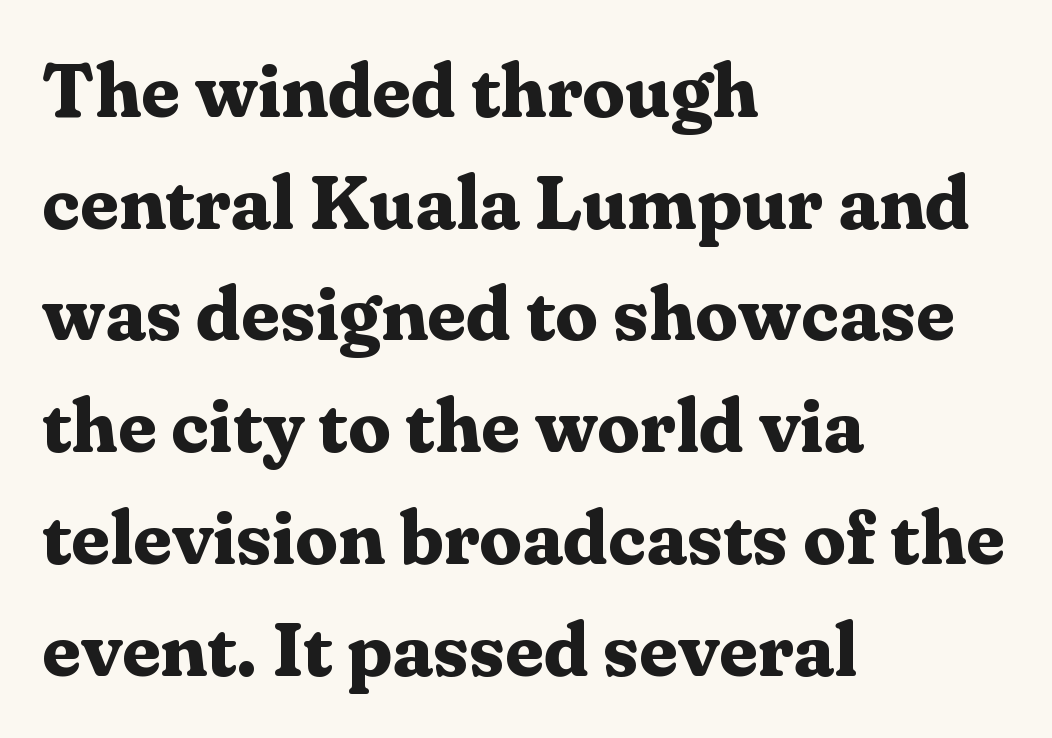
Every stem runs plumb, perpendicular to the baseline. This is serif lettering, the kind often seen in printed books. These lines stack with their left ends in a neat column. Vertically, the passage feels balanced, rows spaced as you'd expect. Nobody drew a line under any word here.
